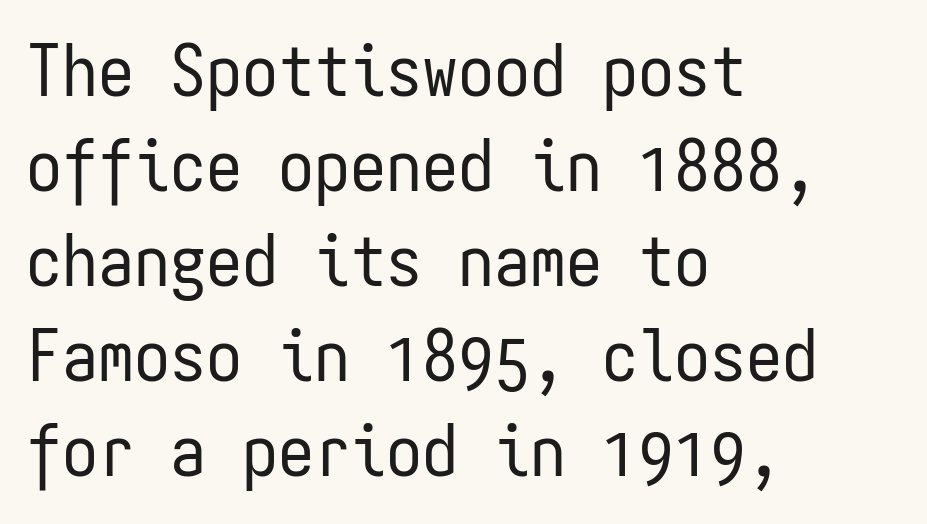
The leading is moderate, giving the passage an even texture. The glyphs in this specimen are sans serif. Typeset ragged right — the left edge is the straight one. The strip under each line holds only bare page. The face looks like a standard text weight, possibly lighter.
